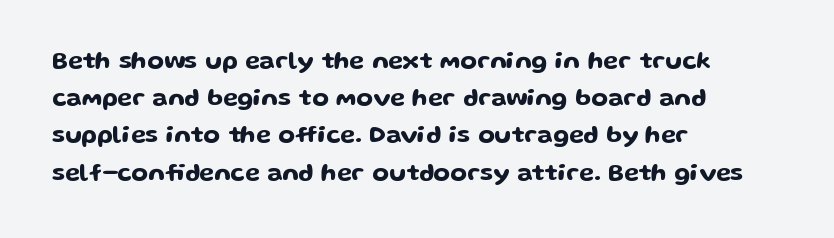
The image shows 24 px text type, upright; set left-aligned, normal line spacing (1.55x), normal letter spacing, not underlined.
